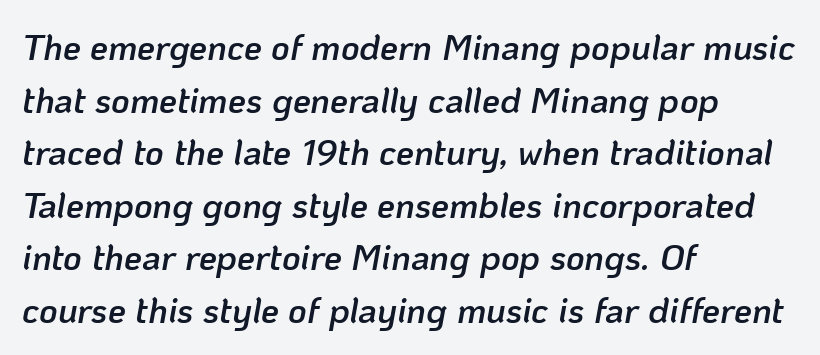
The image shows 36 px semibold type, italic (leaning right); set left-aligned, normal line spacing (1.46x), normal letter spacing, not underlined; low stroke contrast and a medium x-height.
